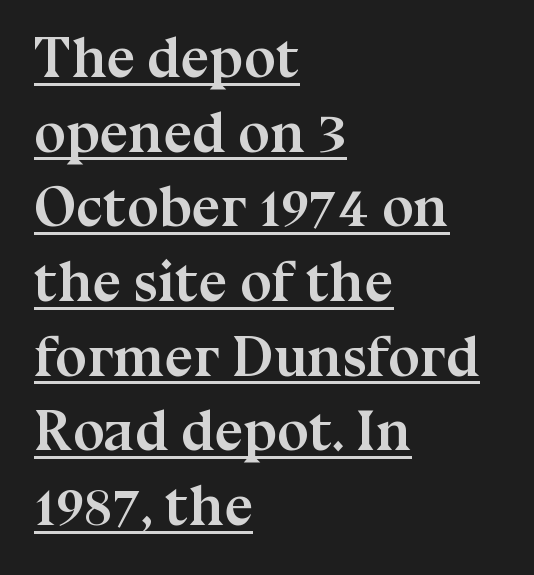
Q: Is the text bold? A: Yes.
Q: Is the text italic (slanted)? A: No, it is upright.
Q: Is the typeface a serif or a sans-serif typeface? A: Serif.
Q: Is the text underlined? A: Yes.
Q: How is the paragraph aligned? A: Left-aligned.
Q: Is the spacing between letters normal or unusually wide? A: Normal.
Q: Is the spacing between lines tight, normal or loose? A: Normal.
Q: Width (condensed, normal, or wide)? A: Normal.
Q: Stroke contrast? A: Medium.
Q: x-height? A: Medium.
Q: Monospaced? A: No.
